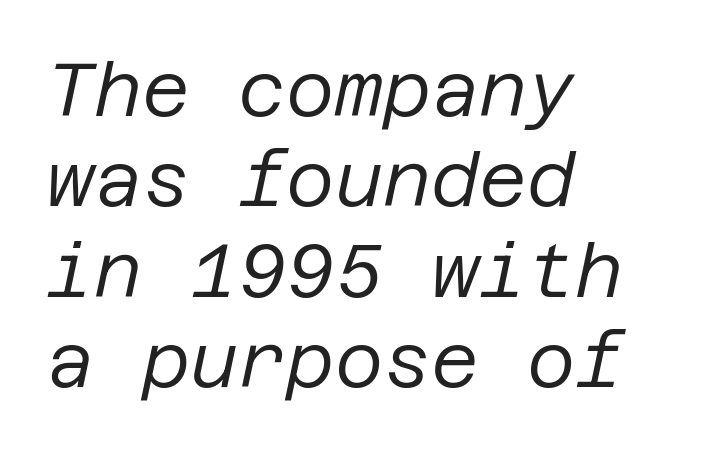
{"italic": "yes", "lean": "right", "slant_degrees": 12, "bold": "no", "weight": "regular", "width": "normal", "stroke_contrast": "low", "x_height": "large", "underline": "no", "align": "left", "line_spacing_ratio": 1.22, "letter_spacing": "normal", "letter_spacing_em": 0.0, "glyph_px": 74}
